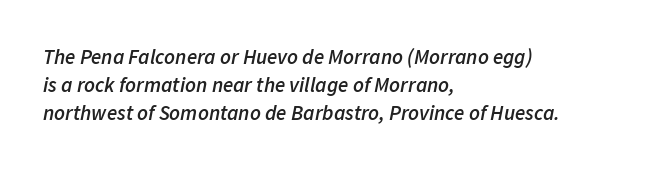
Q: Is the text bold? A: Semi-bold.
Q: Is the text italic (slanted)? A: Yes, it leans right by about 11 degrees.
Q: Is the text underlined? A: No.
Q: How is the paragraph aligned? A: Left-aligned.
Q: Is the spacing between letters normal or unusually wide? A: Normal.
Q: Is the spacing between lines tight, normal or loose? A: Normal.
